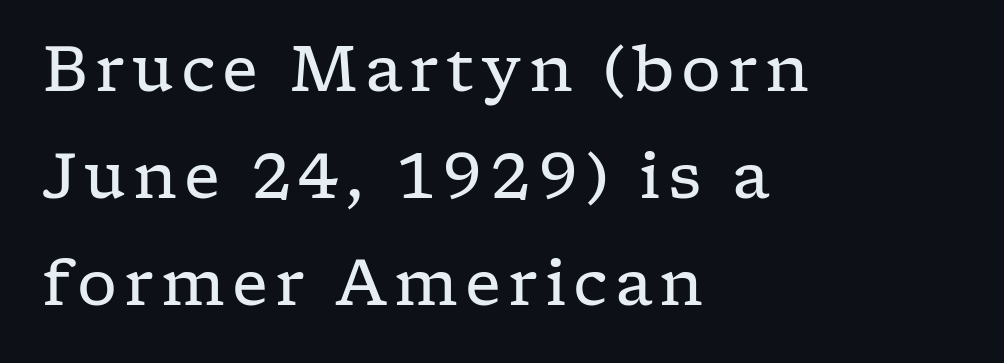
Heft: none added — not bold. Designer's note — italics off, roman on. All the whitespace from short lines collects on the right. Has an underline been added? It has not. Examine the stroke ends and you'll spot serifs.
